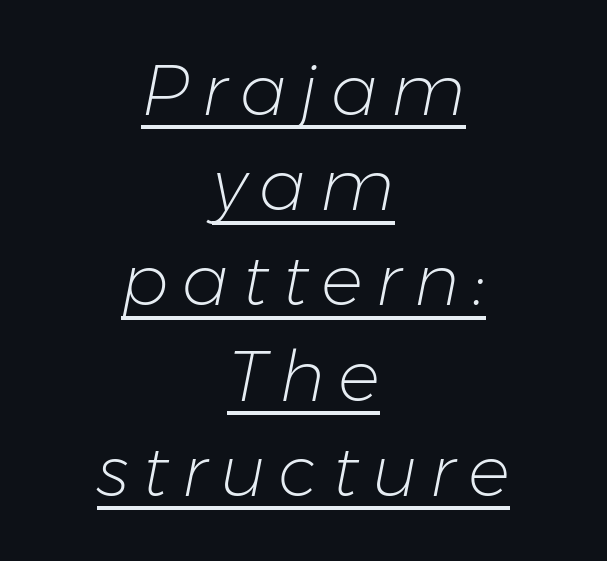
{"italic": "yes", "lean": "right", "slant_degrees": 11, "bold": "no", "weight": "light", "width": "normal", "stroke_contrast": "low", "x_height": "medium", "monospaced": "no", "underline": "yes", "align": "center", "line_spacing": "normal", "line_spacing_ratio": 1.36, "glyph_px": 70}
